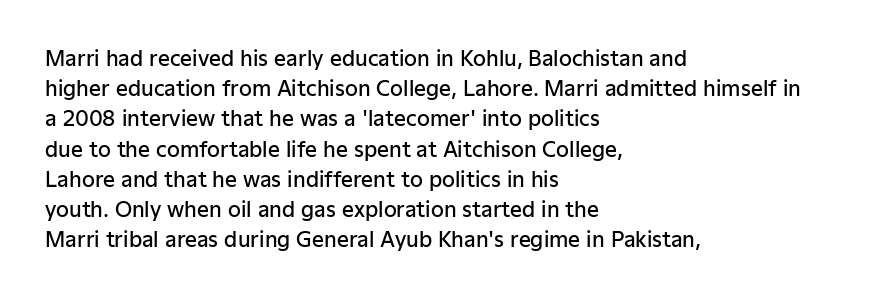
The image shows 21 px text type, upright; set left-aligned, normal line spacing (1.44x), normal letter spacing, not underlined.
